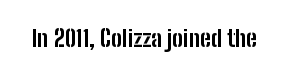
Notice how thick the strokes are: this is what a full bold looks like. In terms of letterspacing, this is plain default setting. The specimen omits any rule beneath the text block's lines. The lettering stays uniformly vertical, giving the passage a roman look.
